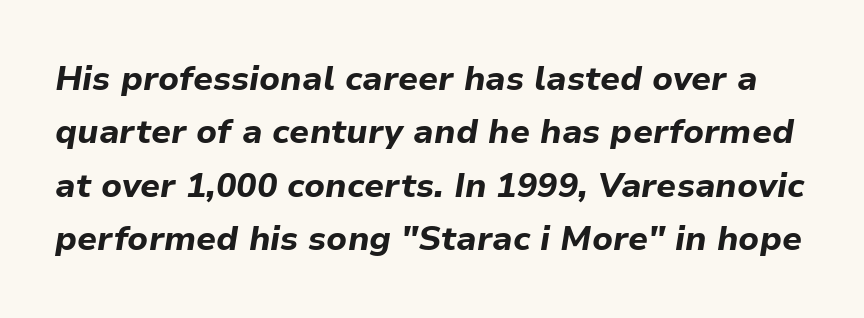
The image shows 34 px bold type, italic (leaning right); set normal line spacing (1.57x), normal letter spacing, not underlined; low stroke contrast and a medium x-height.
